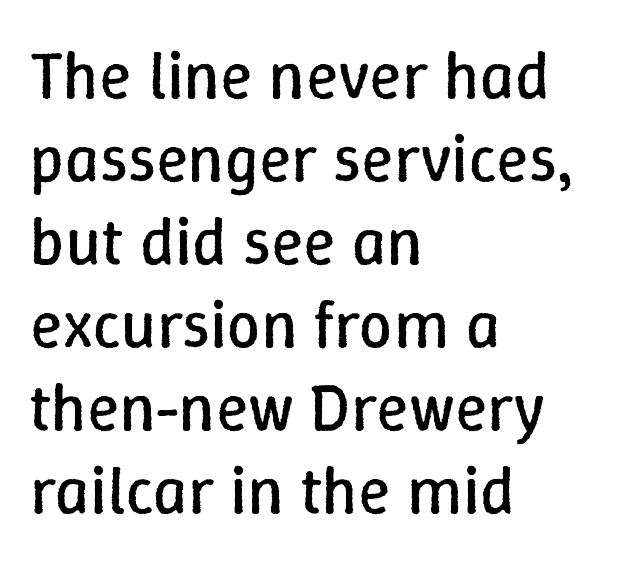
Is there any slant? The stems are plumb. These lines are rendered in a variable-pitch font. The gaps between neighbouring characters are ordinary and unremarkable. The cut favours lightness, reaching ordinary text weight at its darkest. These lines stack with their left ends in a neat column. Unmarked baselines from the first word to the last.
